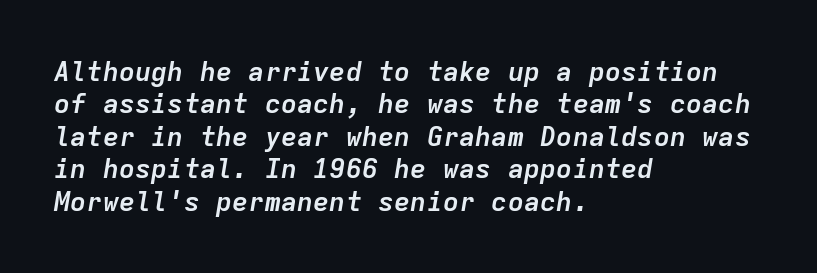
Q: Is the text bold? A: Yes.
Q: Is the text italic (slanted)? A: Yes, it leans right by about 9 degrees.
Q: Is the text underlined? A: No.
Q: How is the paragraph aligned? A: Left-aligned.
Q: Is the spacing between letters normal or unusually wide? A: Normal.
